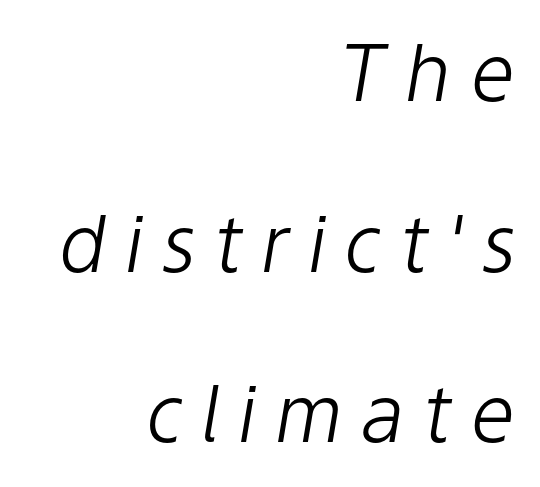
Q: Is the text bold? A: No.
Q: Is the text italic (slanted)? A: Yes, it leans right by about 9 degrees.
Q: Is the text underlined? A: No.
Q: How is the paragraph aligned? A: Right-aligned.
Q: Is the spacing between letters normal or unusually wide? A: Unusually wide.
Q: Is the spacing between lines tight, normal or loose? A: Loose.
Q: Width (condensed, normal, or wide)? A: Normal.
Q: Stroke contrast? A: Low.
Q: x-height? A: Medium.
Q: Monospaced? A: No.
